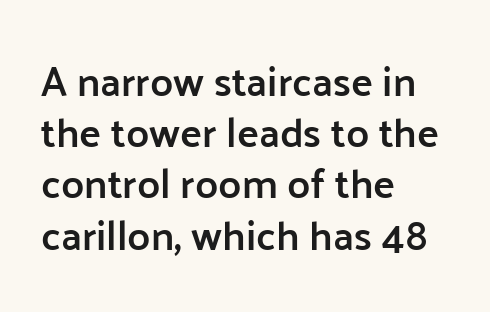
The image shows 41 px semibold sans-serif type, upright; set left-aligned, normal line spacing (1.25x), normal letter spacing, not underlined; low stroke contrast and a medium x-height.
